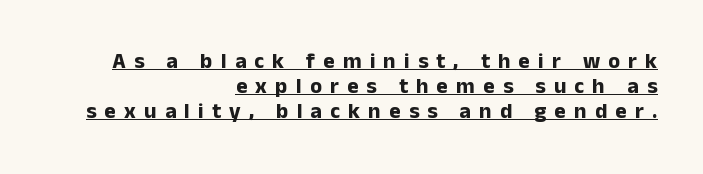
The image shows 22 px bold type, upright; set right-aligned, tight line spacing (1.13x), unusually wide letter spacing (+0.37 em), underlined.
